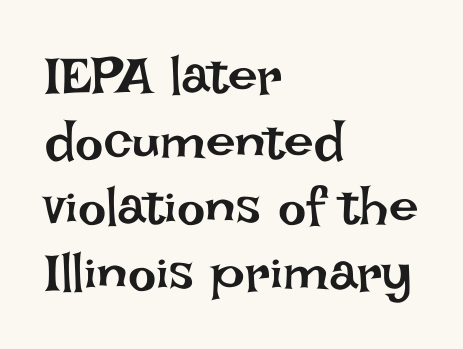
{"italic": "no", "bold": "no", "weight": "regular", "width": "normal", "stroke_contrast": "low", "x_height": "large", "monospaced": "no", "underline": "no", "align": "left", "line_spacing_ratio": 1.24, "letter_spacing": "normal", "letter_spacing_em": 0.0, "glyph_px": 53}
